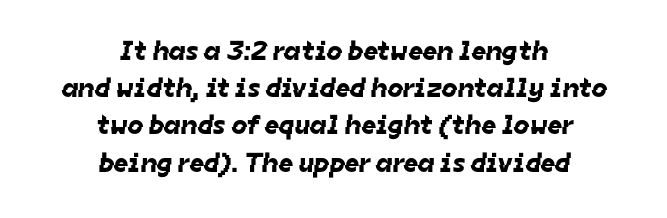
Q: Is the typeface a serif or a sans-serif typeface? A: Sans-serif.
Q: Is the text underlined? A: No.
Q: How is the paragraph aligned? A: Centered.
Q: Is the spacing between letters normal or unusually wide? A: Normal.
Q: Is the spacing between lines tight, normal or loose? A: Normal.
Q: Width (condensed, normal, or wide)? A: Normal.
Q: Stroke contrast? A: Low.
Q: x-height? A: Medium.
Q: Monospaced? A: No.
